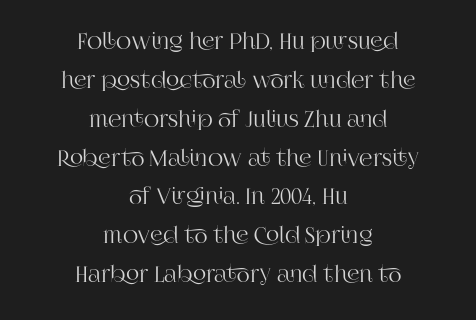
Q: Is the text italic (slanted)? A: No, it is upright.
Q: Is the text underlined? A: No.
Q: How is the paragraph aligned? A: Centered.
Q: Is the spacing between letters normal or unusually wide? A: Normal.
